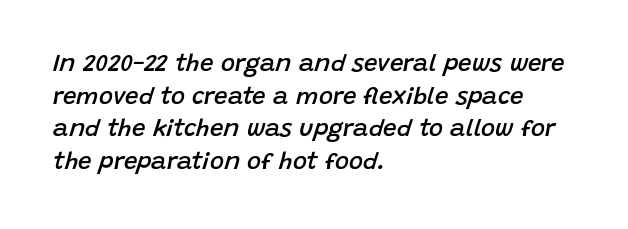
The image shows 24 px text type, italic (leaning right); set left-aligned, normal line spacing (1.36x), normal letter spacing, not underlined.
